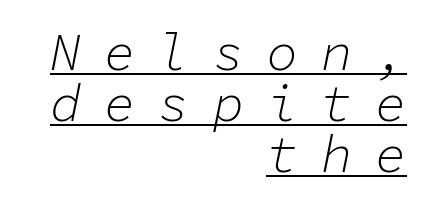
The image shows 52 px light type, italic (leaning right), monospaced; set right-aligned, tight line spacing (0.98x), unusually wide letter spacing (+0.44 em), underlined; low stroke contrast and a medium x-height.
